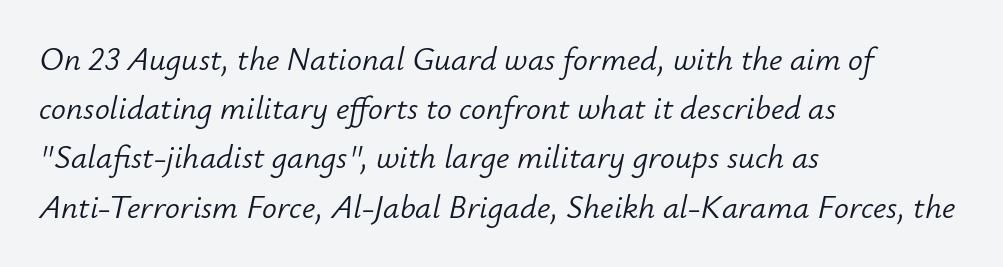
Q: Is the text bold? A: No.
Q: Is the text italic (slanted)? A: Yes, it leans right by about 12 degrees.
Q: Is the text underlined? A: No.
Q: How is the paragraph aligned? A: Left-aligned.
Q: Is the spacing between letters normal or unusually wide? A: Normal.
Q: Is the spacing between lines tight, normal or loose? A: Normal.
Q: Width (condensed, normal, or wide)? A: Normal.
Q: Stroke contrast? A: Low.
Q: x-height? A: Small.
Q: Monospaced? A: No.
